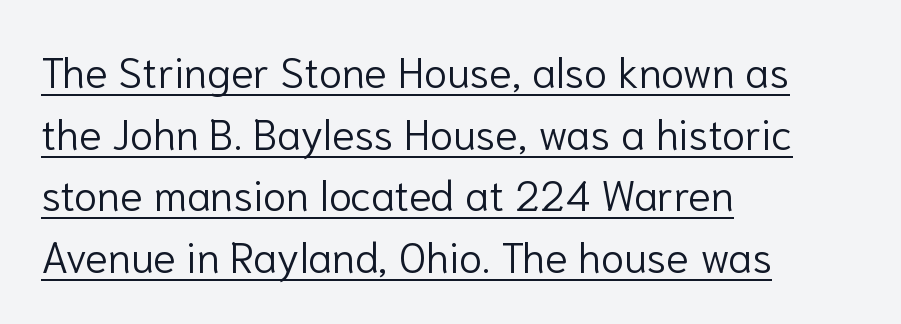
The typography opts for an upright posture over an oblique one. What's the leading like? Ordinary, nothing unusual. The face used here is proportionally spaced, like ordinary book or web type. Short note: letters normally spaced.
